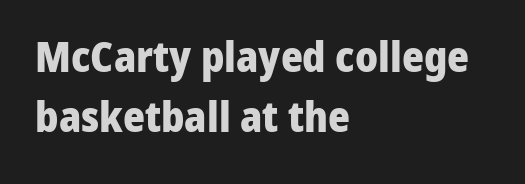
These lines are composed in type without serifs. Students, this is bold: see how much ink each stroke carries. This is the regular roman posture of the typeface. Baseline-to-baseline distance is the conventional proportion of letter height. Leftover space on each line is placed entirely after the last word.
